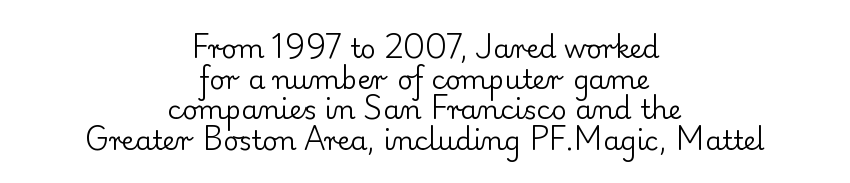
The image shows 27 px text type, upright; set centered, tight line spacing (1.13x), normal letter spacing, not underlined.
